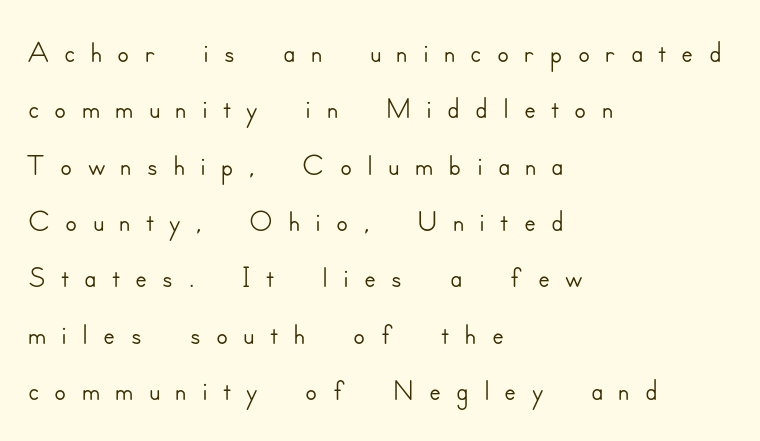
{"serif": "no", "italic": "no", "width": "normal", "stroke_contrast": "low", "x_height": "small", "monospaced": "no", "underline": "no", "align": "left", "line_spacing": "normal", "line_spacing_ratio": 1.28, "letter_spacing": "wide", "letter_spacing_em": 0.34, "glyph_px": 44}
